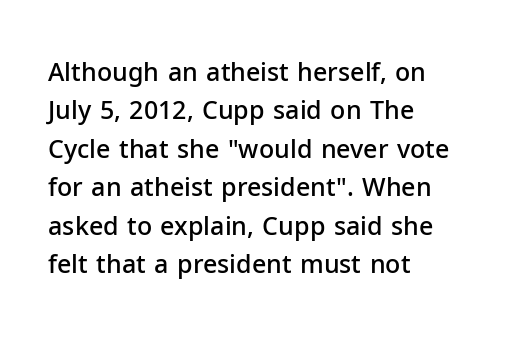
Q: Is the text bold? A: Semi-bold.
Q: Is the text italic (slanted)? A: No, it is upright.
Q: Is the text underlined? A: No.
Q: How is the paragraph aligned? A: Left-aligned.
Q: Is the spacing between letters normal or unusually wide? A: Normal.
Q: Is the spacing between lines tight, normal or loose? A: Normal.
